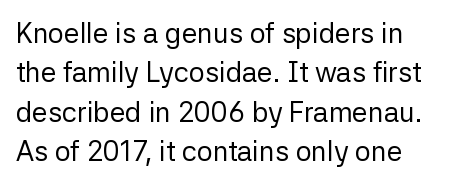
{"serif": "no", "italic": "no", "bold": "no", "weight": "regular", "width": "normal", "stroke_contrast": "low", "x_height": "medium", "monospaced": "no", "underline": "no", "line_spacing": "normal", "line_spacing_ratio": 1.41, "letter_spacing": "normal", "letter_spacing_em": 0.0, "glyph_px": 28}
